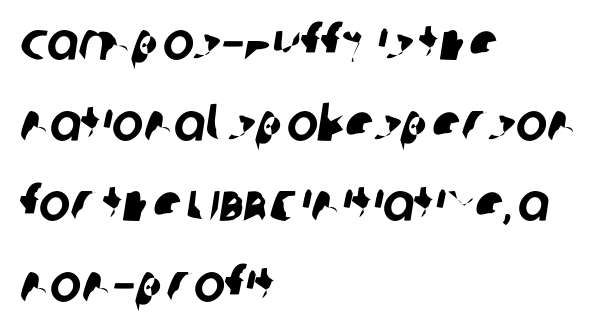
Q: Is the typeface a serif or a sans-serif typeface? A: Sans-serif.
Q: Is the text underlined? A: No.
Q: How is the paragraph aligned? A: Left-aligned.
Q: Is the spacing between letters normal or unusually wide? A: Normal.
Q: Is the spacing between lines tight, normal or loose? A: Normal.
Q: Width (condensed, normal, or wide)? A: Normal.
Q: Stroke contrast? A: Low.
Q: x-height? A: Large.
Q: Monospaced? A: No.
